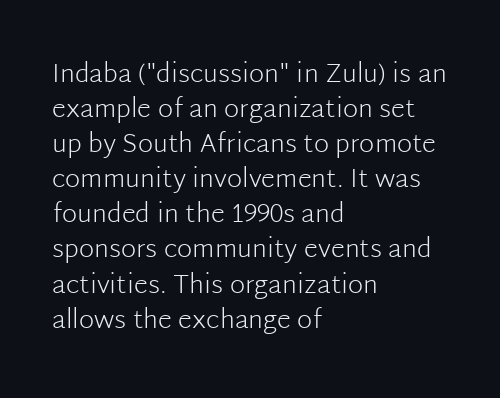
Q: Is the text bold? A: No.
Q: Is the text italic (slanted)? A: No, it is upright.
Q: Is the text underlined? A: No.
Q: How is the paragraph aligned? A: Left-aligned.
Q: Is the spacing between letters normal or unusually wide? A: Normal.
Q: Is the spacing between lines tight, normal or loose? A: Normal.
